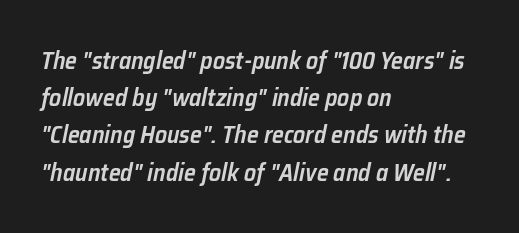
Q: Is the text bold? A: Semi-bold.
Q: Is the text italic (slanted)? A: Yes, it leans right by about 12 degrees.
Q: Is the text underlined? A: No.
Q: How is the paragraph aligned? A: Left-aligned.
Q: Is the spacing between letters normal or unusually wide? A: Normal.
Q: Is the spacing between lines tight, normal or loose? A: Normal.
